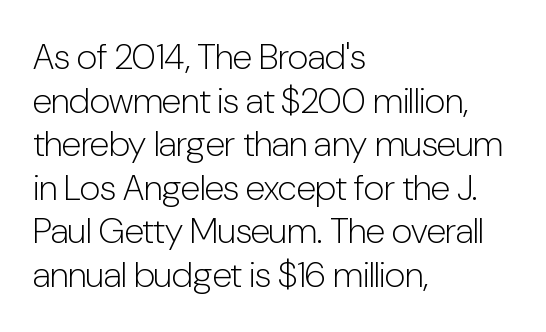
Q: Is the text bold? A: No.
Q: Is the text italic (slanted)? A: No, it is upright.
Q: Is the typeface a serif or a sans-serif typeface? A: Sans-serif.
Q: Is the text underlined? A: No.
Q: How is the paragraph aligned? A: Left-aligned.
Q: Is the spacing between letters normal or unusually wide? A: Normal.
Q: Width (condensed, normal, or wide)? A: Condensed.
Q: Stroke contrast? A: Low.
Q: x-height? A: Medium.
Q: Monospaced? A: No.
